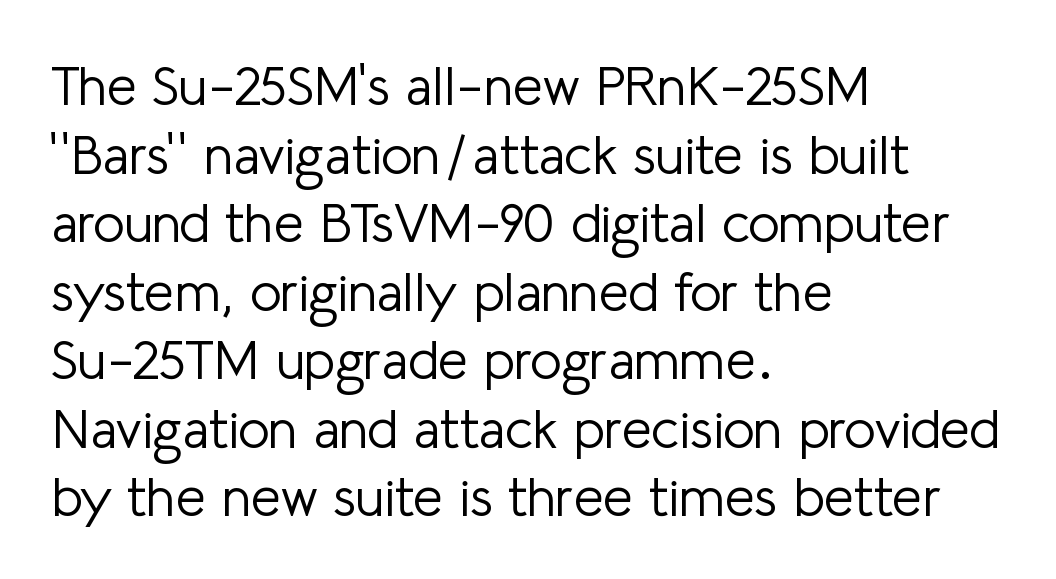
{"serif": "no", "italic": "no", "bold": "no", "weight": "light", "width": "normal", "stroke_contrast": "low", "x_height": "medium", "monospaced": "no", "underline": "no", "align": "left", "line_spacing": "normal", "line_spacing_ratio": 1.27, "letter_spacing": "normal", "letter_spacing_em": 0.0, "glyph_px": 54}
